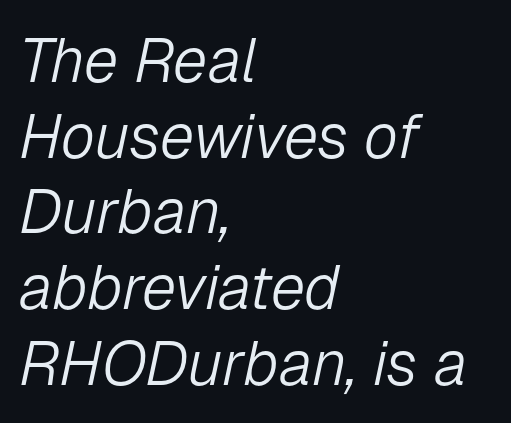
The image shows 62 px light type, italic (leaning right); set left-aligned, line spacing 1.22x, normal letter spacing, not underlined; low stroke contrast and a medium x-height.
